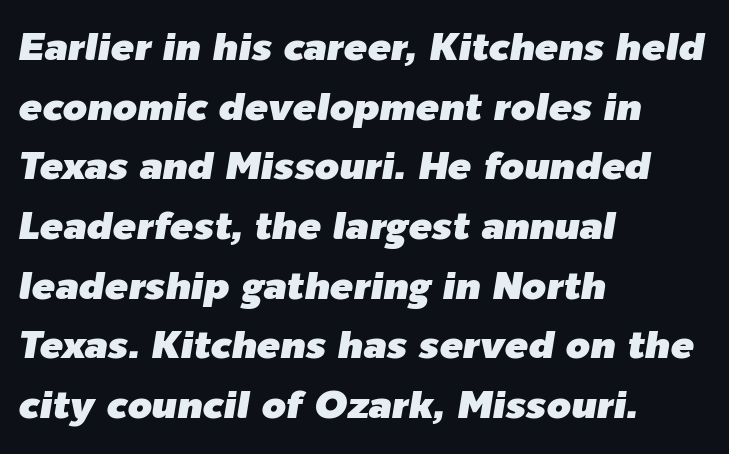
Q: Is the text italic (slanted)? A: Yes, it leans right by about 9 degrees.
Q: Is the text underlined? A: No.
Q: How is the paragraph aligned? A: Left-aligned.
Q: Is the spacing between letters normal or unusually wide? A: Normal.
Q: Is the spacing between lines tight, normal or loose? A: Normal.
Q: Width (condensed, normal, or wide)? A: Normal.
Q: Stroke contrast? A: Low.
Q: x-height? A: Medium.
Q: Monospaced? A: No.
